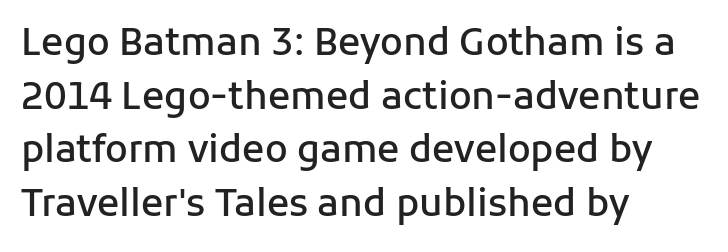
Q: Is the text bold? A: Semi-bold.
Q: Is the text italic (slanted)? A: No, it is upright.
Q: Is the typeface a serif or a sans-serif typeface? A: Sans-serif.
Q: Is the text underlined? A: No.
Q: How is the paragraph aligned? A: Left-aligned.
Q: Is the spacing between letters normal or unusually wide? A: Normal.
Q: Is the spacing between lines tight, normal or loose? A: Normal.
Q: Width (condensed, normal, or wide)? A: Normal.
Q: Stroke contrast? A: Low.
Q: x-height? A: Medium.
Q: Monospaced? A: No.
